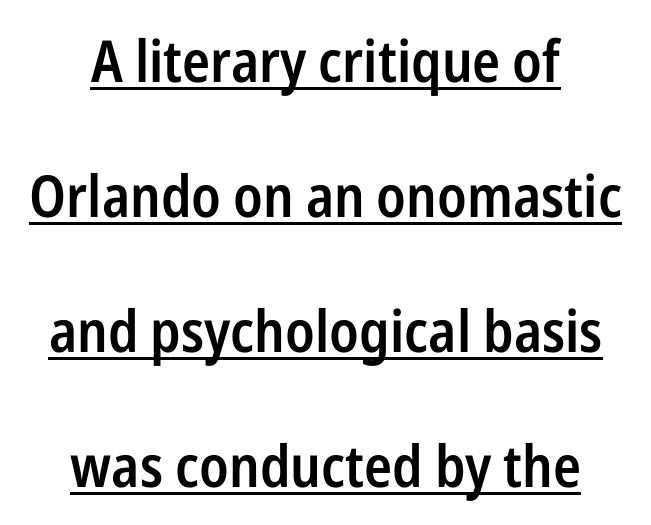
A typesetter would mark this as roman, not italic. Is this a fixed-width face? No — the glyphs have proportional, varying widths. Horizontal alignment here is central, giving a formal, balanced look. Is there much room between lines? Yes — plenty of vertical air separates them.
